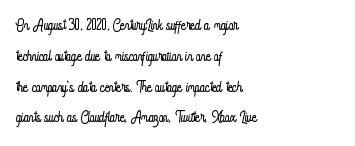
The image shows 20 px text type; set left-aligned, normal line spacing (1.54x), normal letter spacing, not underlined.
